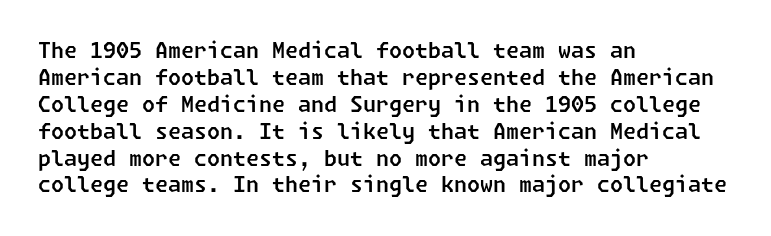
{"underline": "no", "align": "left", "line_spacing": "normal", "line_spacing_ratio": 1.28, "letter_spacing": "normal", "letter_spacing_em": 0.0, "glyph_px": 21}
